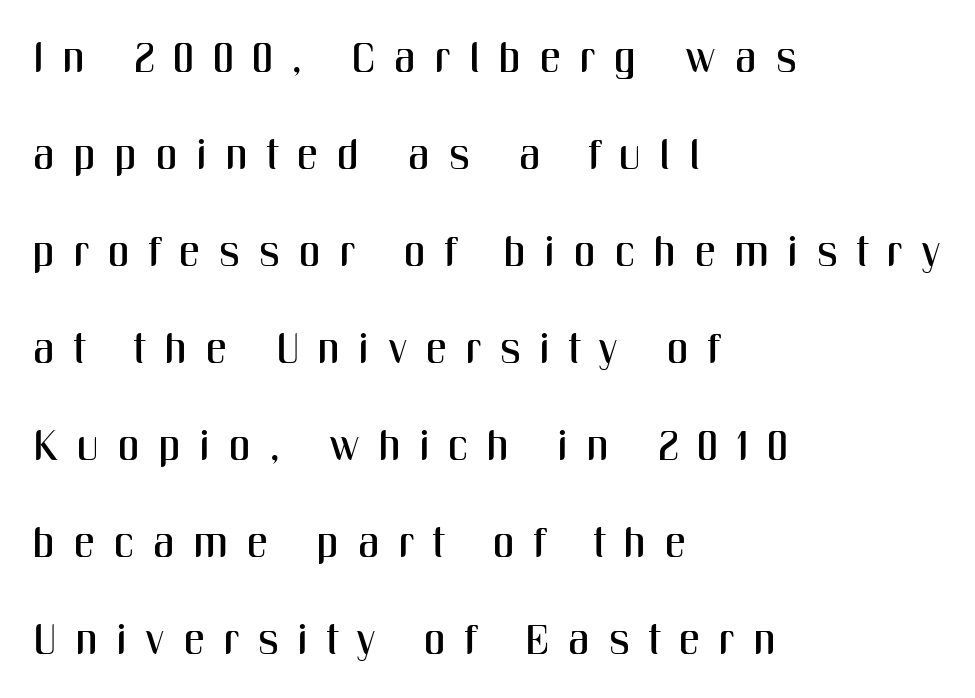
Q: Is the text italic (slanted)? A: No, it is upright.
Q: Is the typeface a serif or a sans-serif typeface? A: Sans-serif.
Q: Is the text underlined? A: No.
Q: How is the paragraph aligned? A: Left-aligned.
Q: Is the spacing between letters normal or unusually wide? A: Unusually wide.
Q: Is the spacing between lines tight, normal or loose? A: Loose.
Q: Width (condensed, normal, or wide)? A: Condensed.
Q: Stroke contrast? A: Medium.
Q: x-height? A: Medium.
Q: Monospaced? A: No.
